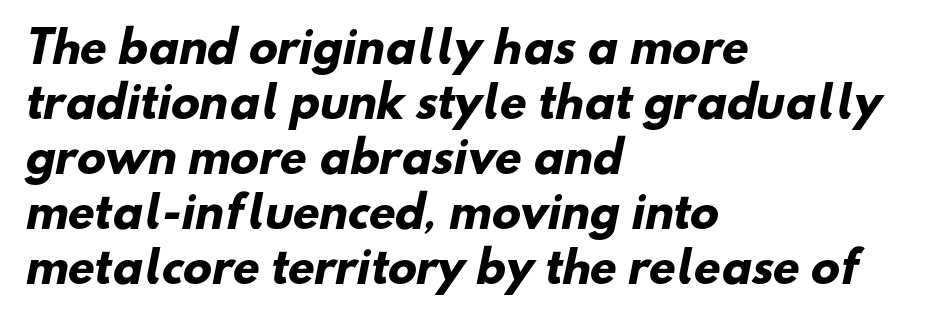
{"serif": "no", "bold": "yes", "weight": "heavy", "width": "normal", "stroke_contrast": "low", "x_height": "small", "monospaced": "no", "underline": "no", "align": "left", "line_spacing": "normal", "line_spacing_ratio": 1.28, "letter_spacing": "normal", "letter_spacing_em": 0.0, "glyph_px": 43}
